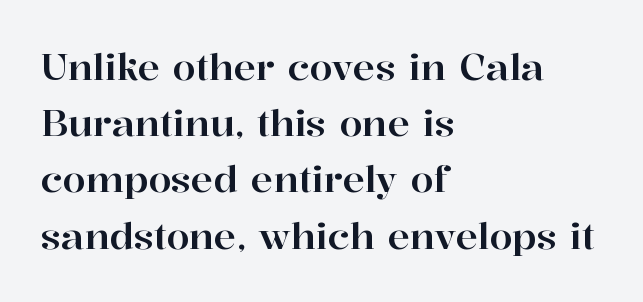
The image shows 37 px serif type, upright; set left-aligned, normal line spacing (1.52x), normal letter spacing, not underlined; high stroke contrast and a medium x-height.
